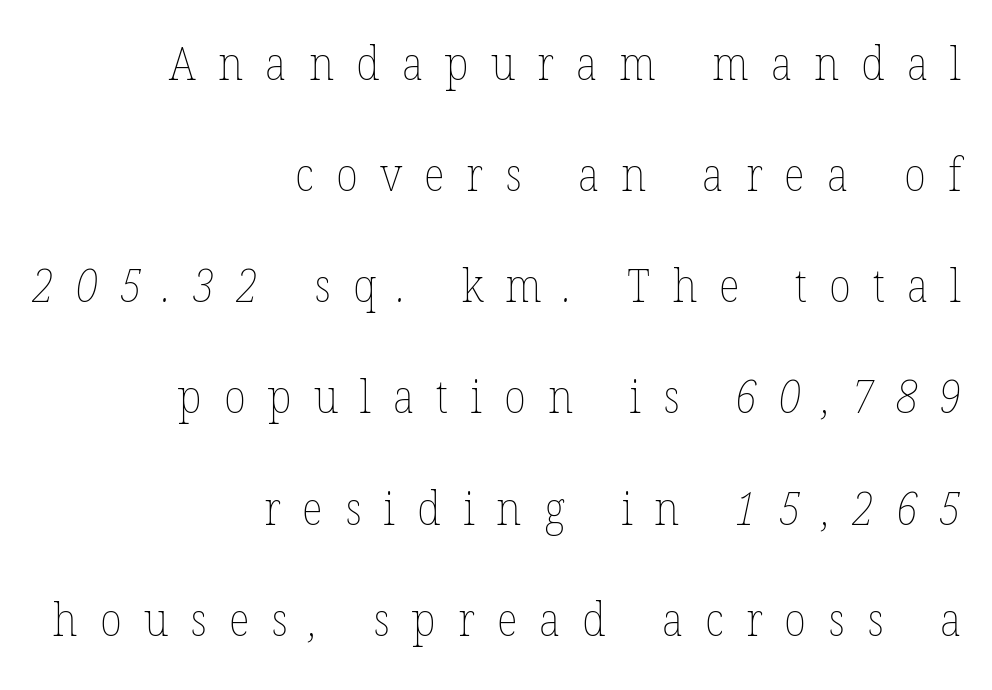
Q: Is the text bold? A: No.
Q: Is the text underlined? A: No.
Q: How is the paragraph aligned? A: Right-aligned.
Q: Is the spacing between letters normal or unusually wide? A: Unusually wide.
Q: Is the spacing between lines tight, normal or loose? A: Loose.
Q: Width (condensed, normal, or wide)? A: Normal.
Q: Stroke contrast? A: Low.
Q: x-height? A: Medium.
Q: Monospaced? A: No.
